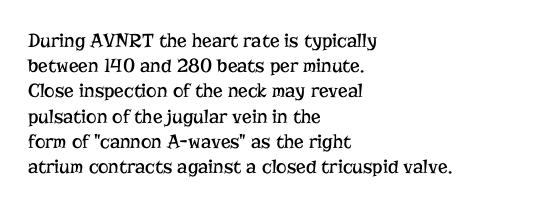
How would I describe the line gaps? Plain and ordinary. Stem width sits at or under what a default text font uses. Posture: straight, roman, zero tilt. Underlining? Definitely not there. How are the letters spaced? Ordinarily, with no added tracking. Alignment: flush left.
